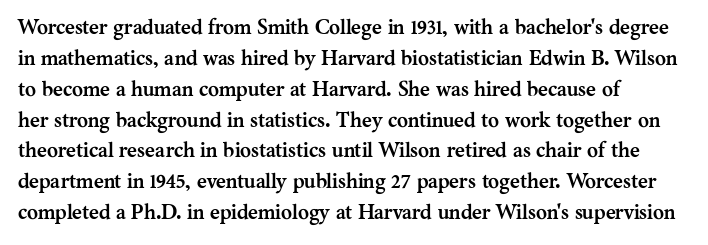
The image shows 21 px bold type, upright; set left-aligned, normal line spacing (1.47x), normal letter spacing, not underlined.
